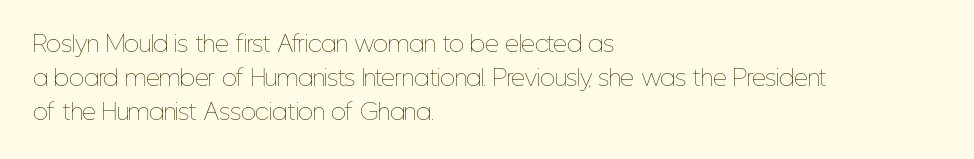
{"italic": "no", "bold": "no", "underline": "no", "align": "left", "line_spacing": "normal", "line_spacing_ratio": 1.54, "letter_spacing": "normal", "letter_spacing_em": 0.0, "glyph_px": 22}
